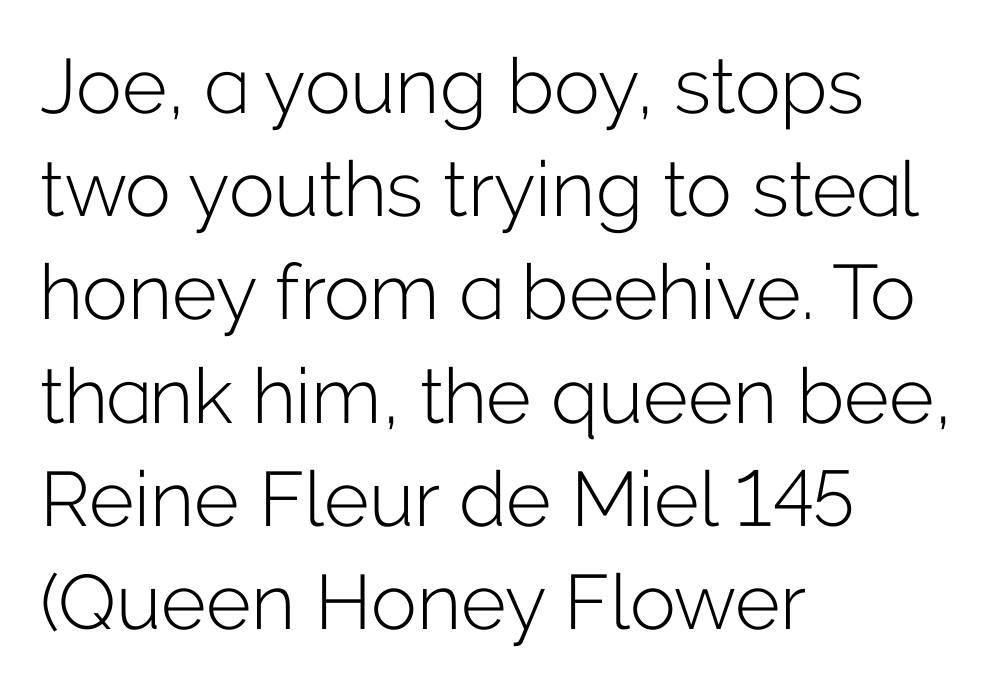
Q: Is the text bold? A: No.
Q: Is the text italic (slanted)? A: No, it is upright.
Q: Is the typeface a serif or a sans-serif typeface? A: Sans-serif.
Q: Is the text underlined? A: No.
Q: How is the paragraph aligned? A: Left-aligned.
Q: Is the spacing between letters normal or unusually wide? A: Normal.
Q: Is the spacing between lines tight, normal or loose? A: Normal.
Q: Width (condensed, normal, or wide)? A: Normal.
Q: Stroke contrast? A: Low.
Q: x-height? A: Medium.
Q: Monospaced? A: No.
